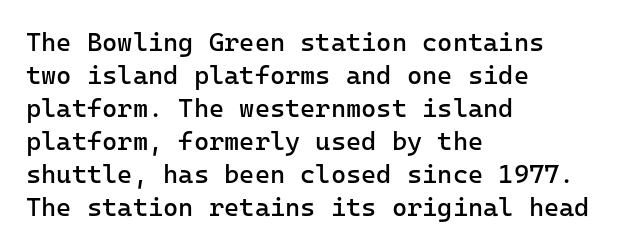
The image shows 26 px text type, upright; set left-aligned, normal line spacing (1.27x), normal letter spacing, not underlined.
